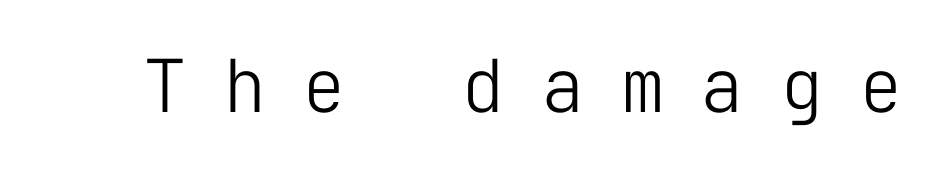
You could count columns in this text — the font is strictly monospaced. Look at the bottom of the vertical strokes: they stop flat, with no serifs. Is the letter spacing exaggerated? Yes — the characters are pushed far apart. A bare baseline throughout the passage. Is the stroke heavy? The answer is a plain regular-or-lighter.
